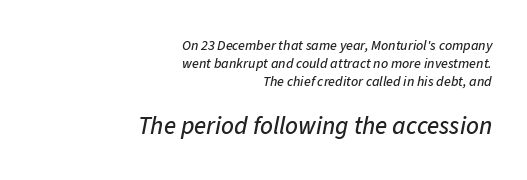
The image shows 25 px text type, italic (leaning right); set right-aligned, normal line spacing (1.27x), normal letter spacing, not underlined; the second (bottom) block is 1.79x larger.
